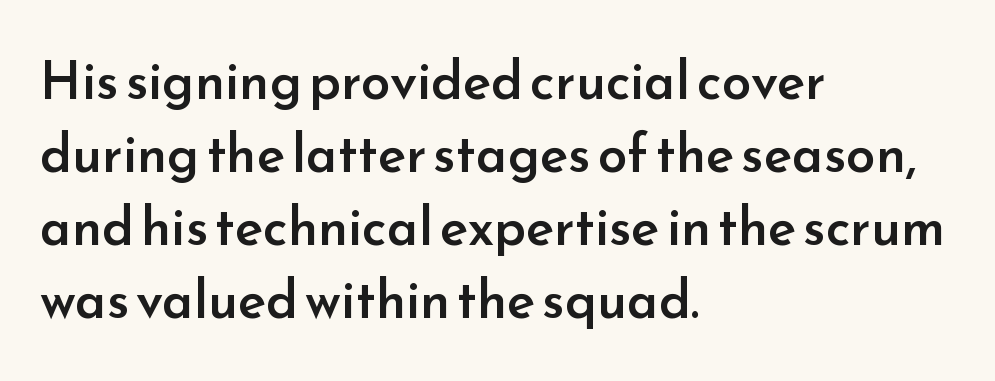
Here the designer chose a conventional face with non-uniform glyph widths. Clear beneath every line of the passage. Regular leading. The passage shown has conventional tracking throughout. The font's upright variant was chosen for this text.
